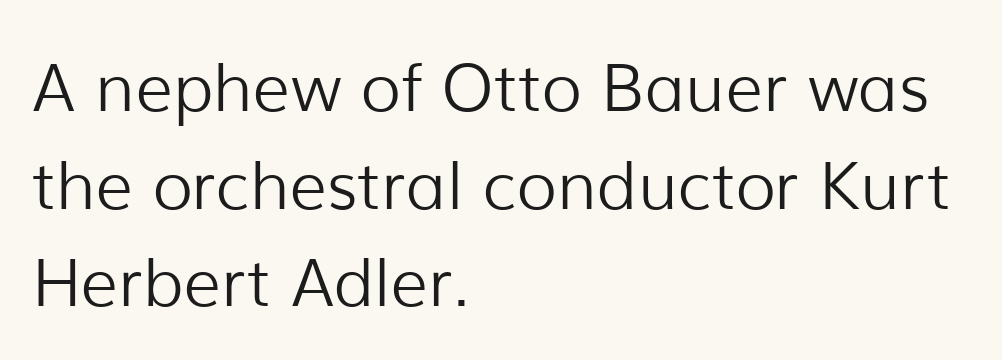
Q: Is the text bold? A: No.
Q: Is the text italic (slanted)? A: No, it is upright.
Q: Is the typeface a serif or a sans-serif typeface? A: Sans-serif.
Q: Is the text underlined? A: No.
Q: How is the paragraph aligned? A: Left-aligned.
Q: Is the spacing between letters normal or unusually wide? A: Normal.
Q: Is the spacing between lines tight, normal or loose? A: Normal.
Q: Width (condensed, normal, or wide)? A: Normal.
Q: Stroke contrast? A: Low.
Q: x-height? A: Medium.
Q: Monospaced? A: No.
